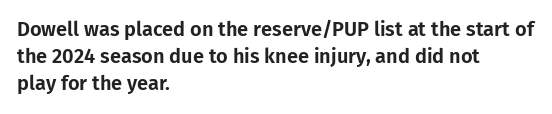
Teacher's note: observe the even left margin — that is flush-left alignment. Letter spacing: default. Every stem runs plumb, perpendicular to the baseline. The baseline area is clear. One glance says typical: line gaps are just what's usual.
